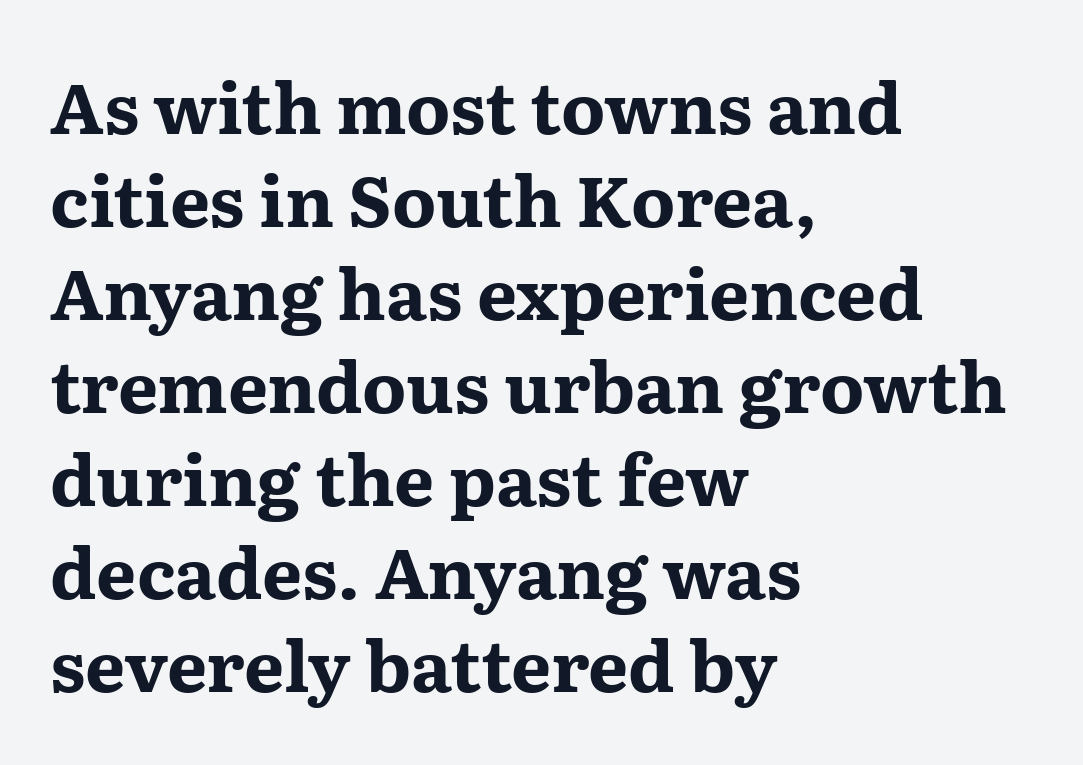
{"serif": "yes", "italic": "no", "bold": "yes", "weight": "bold", "width": "wide", "stroke_contrast": "medium", "x_height": "medium", "monospaced": "no", "underline": "no", "align": "left", "line_spacing": "normal", "line_spacing_ratio": 1.31, "letter_spacing": "normal", "letter_spacing_em": 0.0, "glyph_px": 71}
